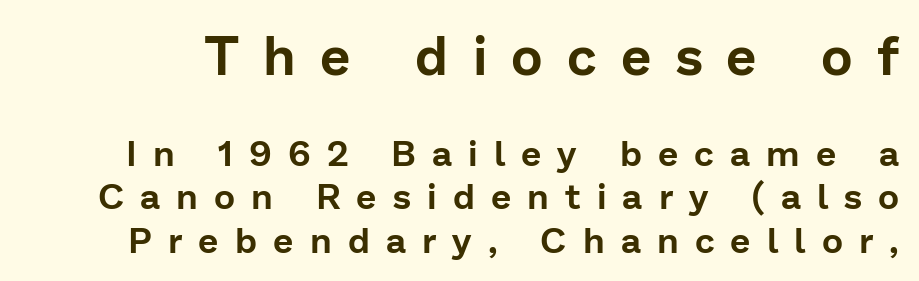
The image shows 54 px sans-serif type, upright; set line spacing 1.21x, unusually wide letter spacing (+0.45 em), not underlined; the first (top) block is 1.5x larger; low stroke contrast and a medium x-height.
